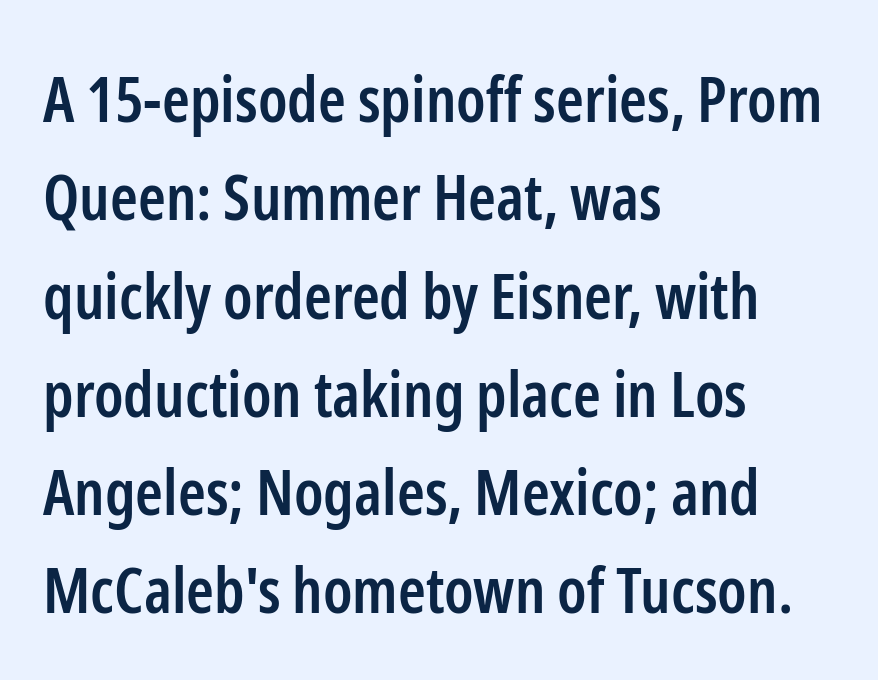
This is sans-serif lettering, the kind often seen on screens and signage. The rendering keeps characters at their native spacing. Horizontal bands of white between lines are of average thickness. Is there any slant? The stems are plumb. Spacing verdict: proportional, widths tailored to each character. The rendering anchors every line to the left-hand side.
